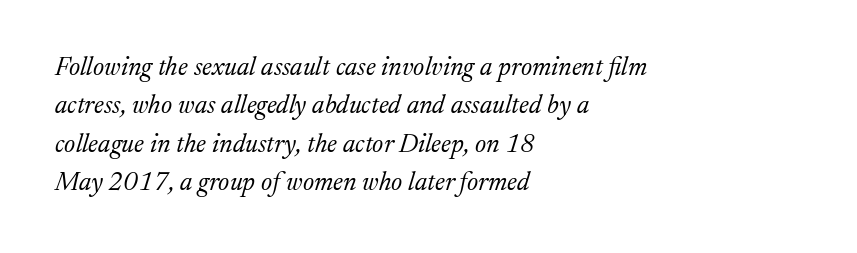
The image shows 26 px text type, italic (leaning right); set left-aligned, normal line spacing (1.48x), normal letter spacing, not underlined.
